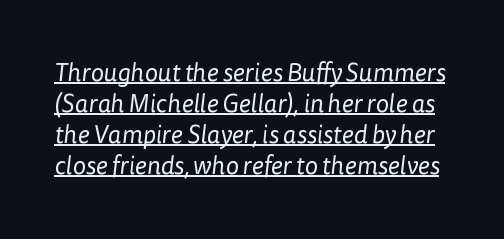
{"bold": "no", "underline": "yes", "line_spacing_ratio": 1.24, "letter_spacing": "normal", "letter_spacing_em": 0.0, "glyph_px": 25}
